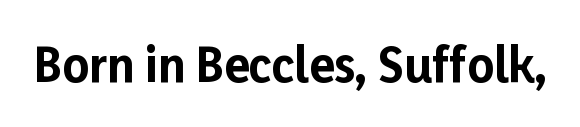
{"serif": "no", "italic": "no", "bold": "yes", "weight": "bold", "width": "normal", "stroke_contrast": "low", "x_height": "medium", "monospaced": "no", "underline": "no", "letter_spacing": "normal", "letter_spacing_em": 0.0, "glyph_px": 46}
